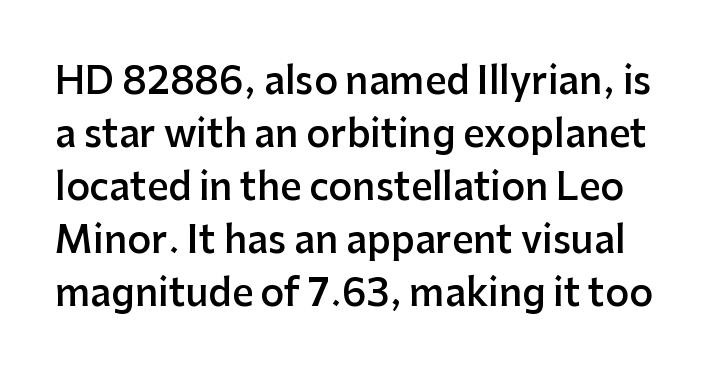
{"serif": "no", "italic": "no", "bold": "semi", "weight": "semibold", "width": "normal", "stroke_contrast": "low", "x_height": "medium", "monospaced": "no", "underline": "no", "line_spacing": "normal", "line_spacing_ratio": 1.43, "letter_spacing": "normal", "letter_spacing_em": 0.0, "glyph_px": 37}
